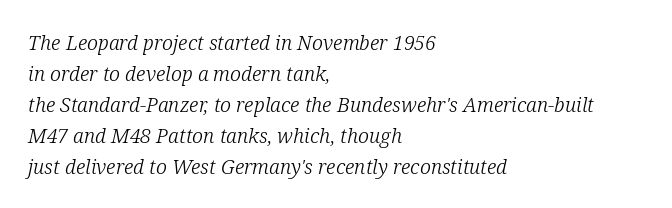
A normal amount of white space separates one row of letters from the next. Glance below the letters and you will spot only blank space. Each line starts at the same left margin while the right side varies. The passage shown leans; its letterforms are oblique. No chunkiness to these letters — they're not bold.
